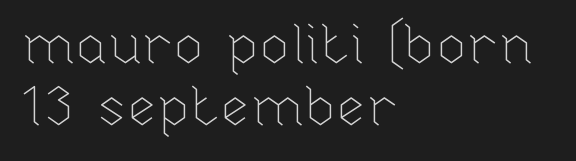
Teacher's note: observe the even left margin — that is flush-left alignment. Beneath every word, the page is bare. Nothing heavy about these letters — not bold at all. The space between consecutive lines is stingy.
